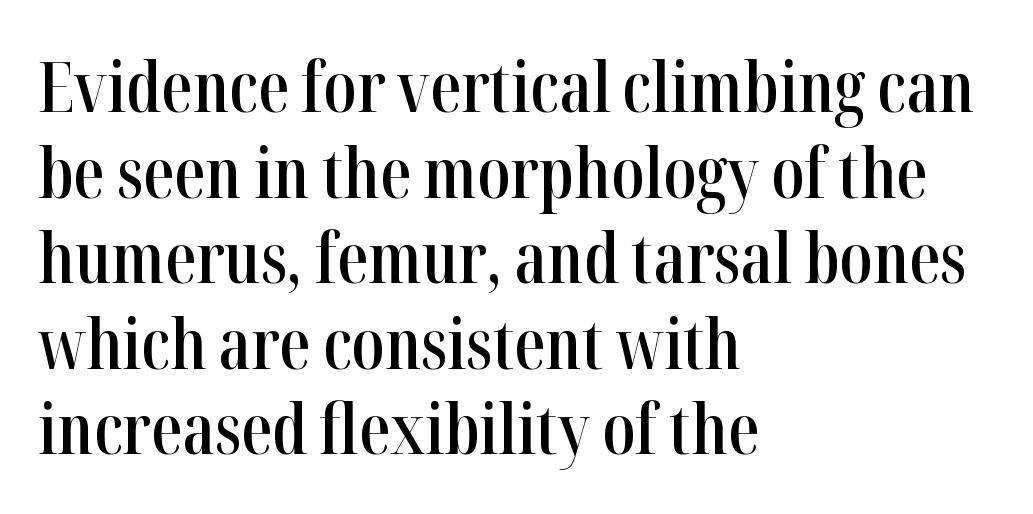
Q: Is the text bold? A: Semi-bold.
Q: Is the text italic (slanted)? A: No, it is upright.
Q: Is the typeface a serif or a sans-serif typeface? A: Serif.
Q: Is the text underlined? A: No.
Q: How is the paragraph aligned? A: Left-aligned.
Q: Is the spacing between letters normal or unusually wide? A: Normal.
Q: Width (condensed, normal, or wide)? A: Condensed.
Q: Stroke contrast? A: High.
Q: x-height? A: Medium.
Q: Monospaced? A: No.
